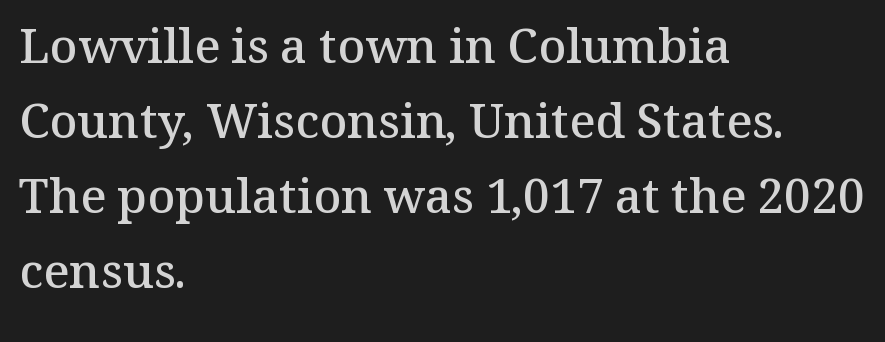
The image shows 48 px semibold serif type, upright; set left-aligned, normal line spacing (1.56x), normal letter spacing, not underlined; medium stroke contrast and a medium x-height.
